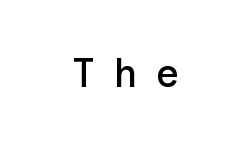
What kind of face is this? One without serifs — a sans. This sample has the flowing, uneven cadence of proportional lettering. This sample uses an upright cut, with every glyph sitting square on the baseline. Is the letter spacing exaggerated? Yes — the characters are pushed far apart. The glyphs are unaccompanied by any horizontal stroke below them.
